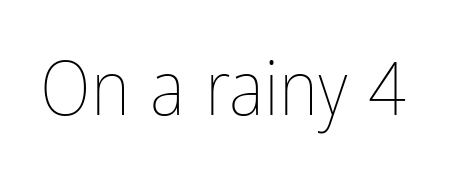
The image shows 76 px thin, condensed type, upright; set normal letter spacing, not underlined; low stroke contrast and a medium x-height.
